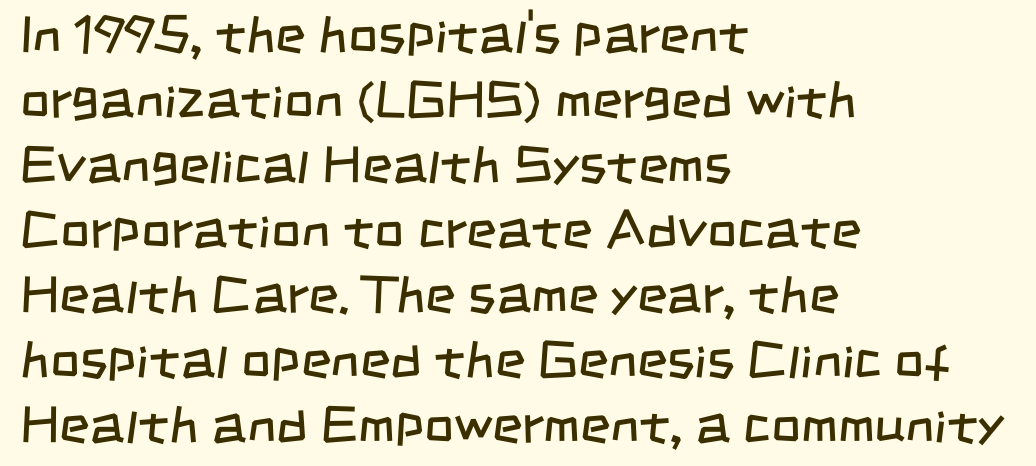
Q: Is the text bold? A: No.
Q: Is the typeface a serif or a sans-serif typeface? A: Sans-serif.
Q: Is the text underlined? A: No.
Q: How is the paragraph aligned? A: Left-aligned.
Q: Is the spacing between letters normal or unusually wide? A: Normal.
Q: Is the spacing between lines tight, normal or loose? A: Normal.
Q: Width (condensed, normal, or wide)? A: Condensed.
Q: Stroke contrast? A: Low.
Q: x-height? A: Large.
Q: Monospaced? A: No.
